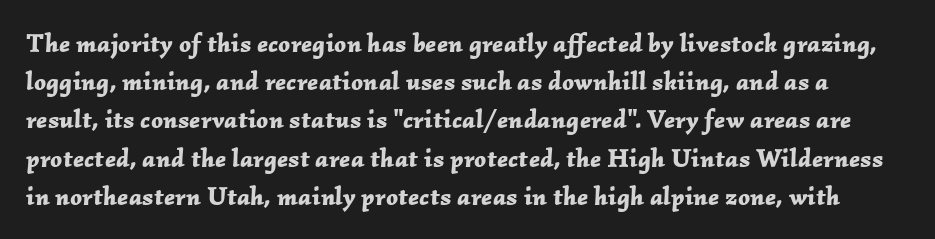
{"italic": "yes", "lean": "right", "slant_degrees": 2, "bold": "yes", "underline": "no", "line_spacing": "normal", "line_spacing_ratio": 1.47, "letter_spacing": "normal", "letter_spacing_em": 0.0, "glyph_px": 26}
